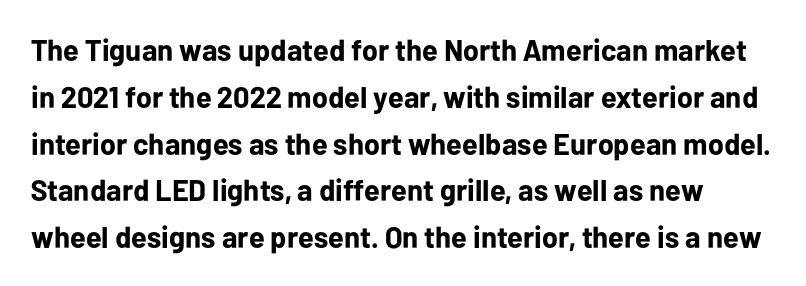
{"serif": "no", "italic": "no", "bold": "yes", "weight": "bold", "width": "normal", "stroke_contrast": "low", "x_height": "medium", "monospaced": "no", "underline": "no", "line_spacing": "normal", "line_spacing_ratio": 1.56, "letter_spacing": "normal", "letter_spacing_em": 0.0, "glyph_px": 30}
